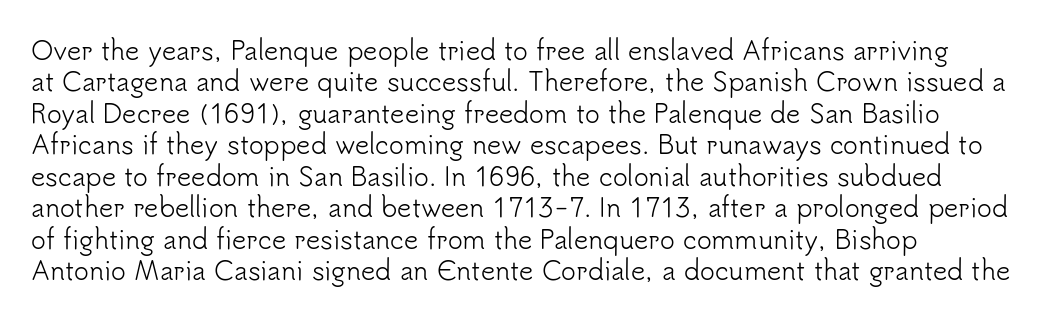
The image shows 25 px text type, upright; set normal line spacing (1.26x), normal letter spacing, not underlined.
